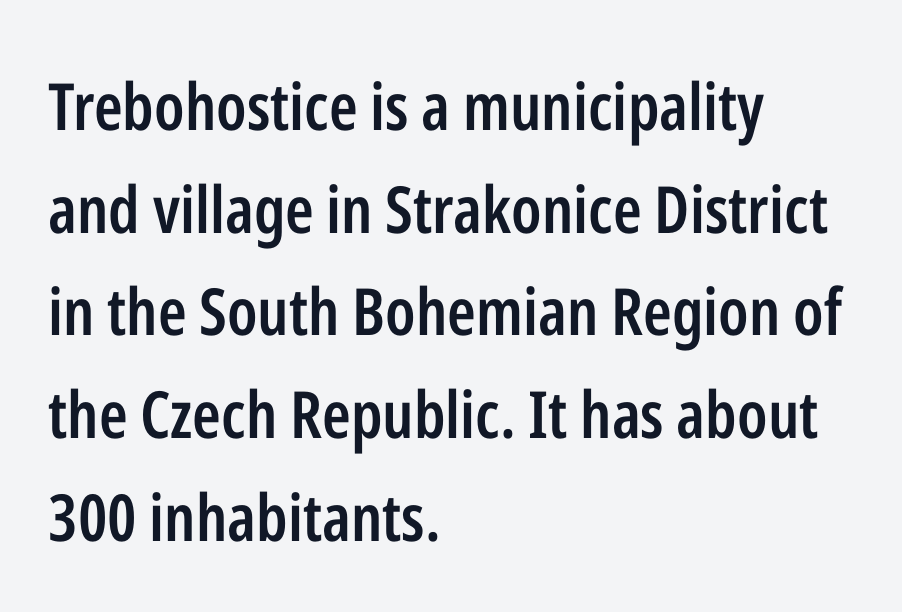
The image shows 65 px semibold, condensed sans-serif type, upright; set left-aligned, normal line spacing (1.58x), normal letter spacing, not underlined; low stroke contrast and a medium x-height.
